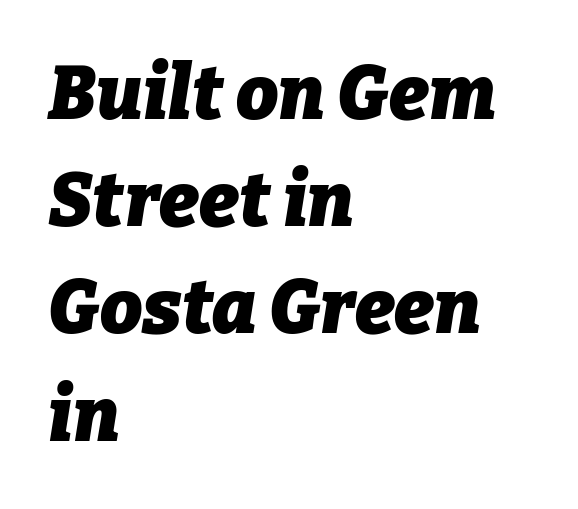
{"italic": "yes", "lean": "right", "slant_degrees": 9, "bold": "yes", "weight": "heavy", "width": "normal", "stroke_contrast": "low", "x_height": "medium", "monospaced": "no", "underline": "no", "align": "left", "line_spacing": "normal", "line_spacing_ratio": 1.43, "letter_spacing": "normal", "letter_spacing_em": 0.0, "glyph_px": 75}
